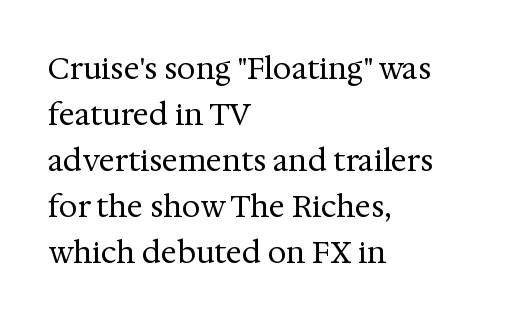
If you measured baseline to baseline, you'd find a middling distance. Inter-character spacing is left at the font's built-in metrics. Does the type have serifs? Yes, each stem ends in a small foot. No extra ink here — the face is not bold. Style check: upright. Here the designer chose a conventional face with non-uniform glyph widths.
